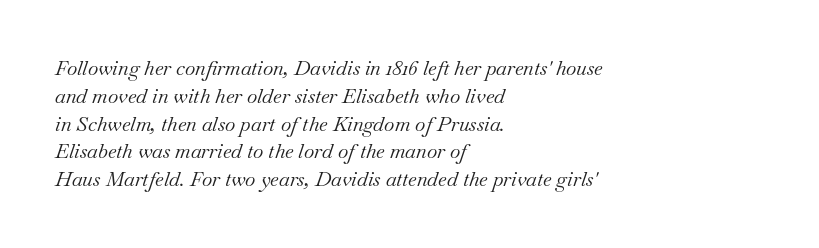
The image shows 20 px text type, italic (leaning right); set left-aligned, normal line spacing (1.39x), normal letter spacing, not underlined.
